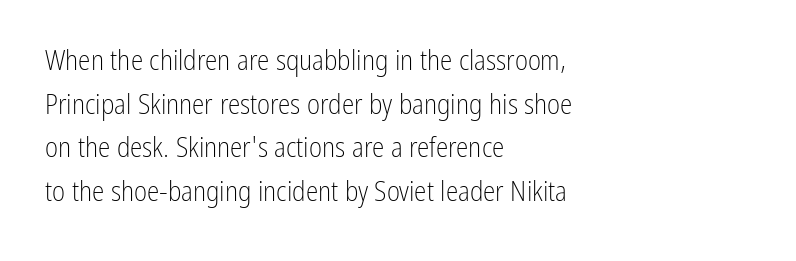
Q: Is the text bold? A: No.
Q: Is the text italic (slanted)? A: No, it is upright.
Q: Is the typeface a serif or a sans-serif typeface? A: Sans-serif.
Q: Is the text underlined? A: No.
Q: How is the paragraph aligned? A: Left-aligned.
Q: Is the spacing between letters normal or unusually wide? A: Normal.
Q: Is the spacing between lines tight, normal or loose? A: Normal.
Q: Width (condensed, normal, or wide)? A: Condensed.
Q: Stroke contrast? A: Low.
Q: x-height? A: Medium.
Q: Monospaced? A: No.
